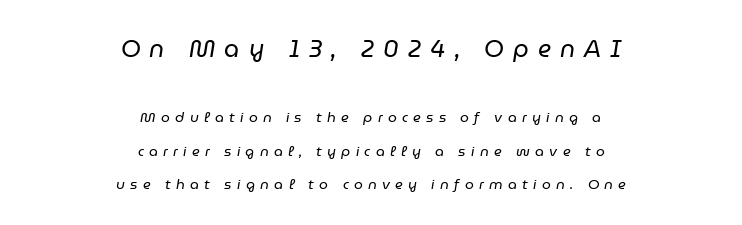
One glance says open: line gaps are wider than usual. Compared with a typical body face, this is equally light or lighter still. The typesetter chose a symmetrical, centered arrangement here. A typesetter would call this heavily tracked-out type.
